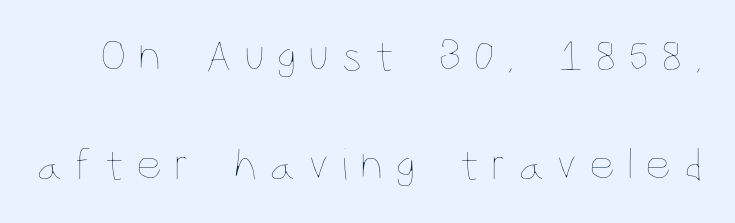
This is the regular roman posture of the typeface. These glyphs show unthickened strokes, regular width or finer. Note the varied advance widths — an 'i' is clearly narrower than an 'm'. Each word looks stretched out because of the extra space between its letters. Whoever set this chose breathing room over compactness in the vertical rhythm. Honestly, there is no underline to notice here at all.
